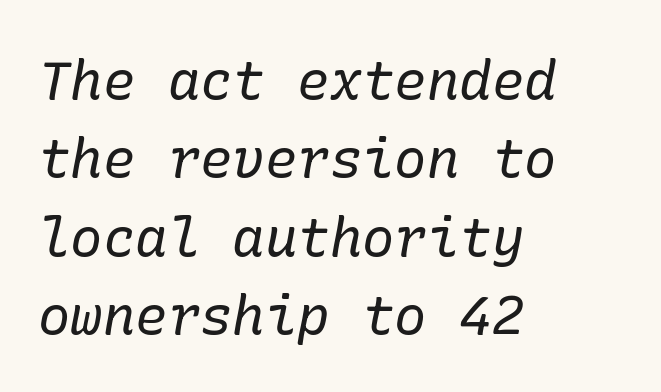
The specimen reads as italic at a glance. The passage shown is not bold in any degree. In terms of leading, this rendering sits right in the middle. Check under the words: just untouched page. Notice how the passage keeps a crisp vertical edge on the left only.
